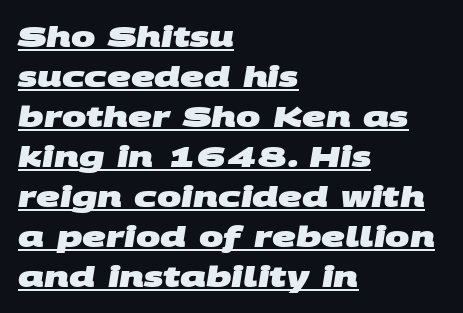
Look at the stroke-to-counter ratio: heavy, a bold. The string is rendered with underlining switched on. Vertically, the passage feels balanced, rows spaced as you'd expect. A student would call this left alignment; a typographer would say flush left, rag right. How are the letters spaced? Ordinarily, with no added tracking. This sample uses a sans-serif face.
